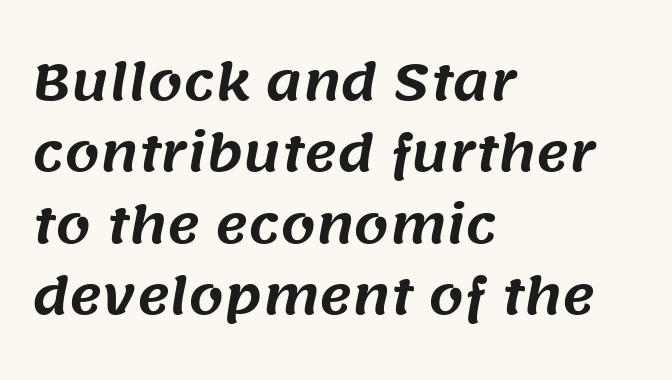
Type style note: lacks serifs. The ragged edge is on the right, which tells us the setting is flush left. The line texture is even and compact thanks to regular tracking. Normally led — the rows are evenly, conventionally spaced. Spacing verdict: proportional, widths tailored to each character.
